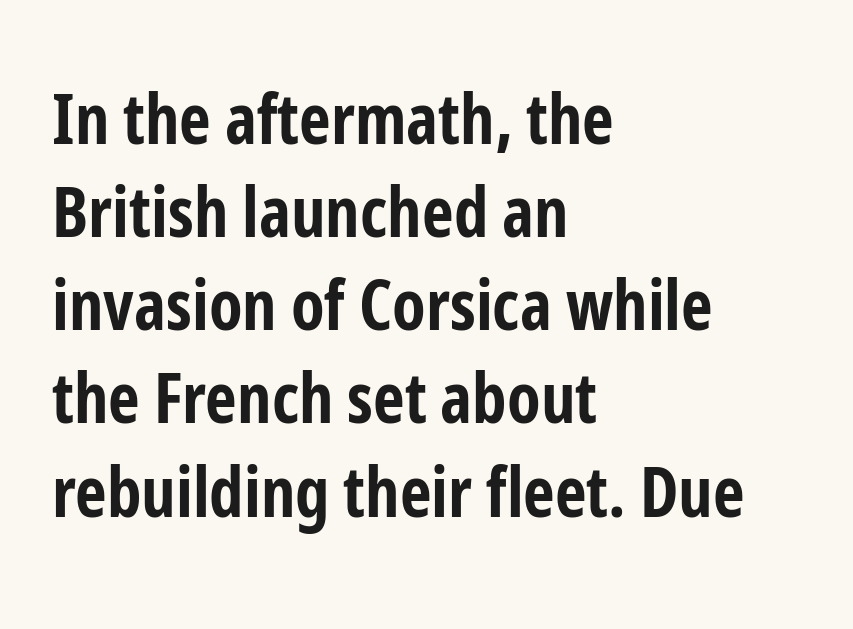
Q: Is the text bold? A: Yes.
Q: Is the text italic (slanted)? A: No, it is upright.
Q: Is the typeface a serif or a sans-serif typeface? A: Sans-serif.
Q: Is the text underlined? A: No.
Q: How is the paragraph aligned? A: Left-aligned.
Q: Is the spacing between letters normal or unusually wide? A: Normal.
Q: Is the spacing between lines tight, normal or loose? A: Normal.
Q: Width (condensed, normal, or wide)? A: Condensed.
Q: Stroke contrast? A: Low.
Q: x-height? A: Medium.
Q: Monospaced? A: No.
